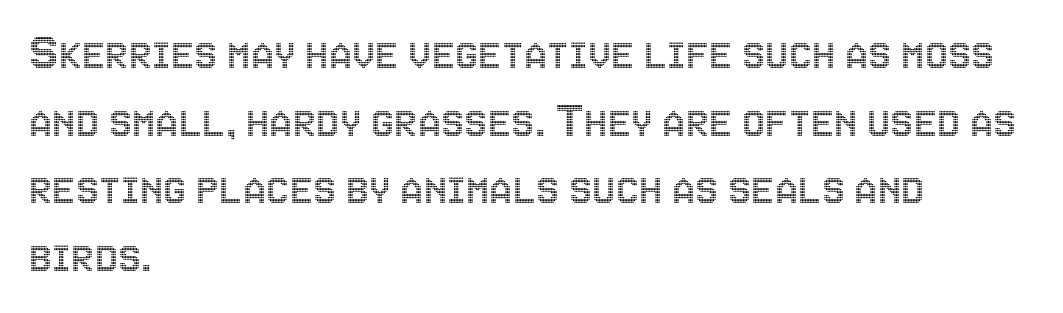
The image shows 52 px condensed type, upright; set left-aligned, normal line spacing (1.3x), normal letter spacing, not underlined; a large x-height.
